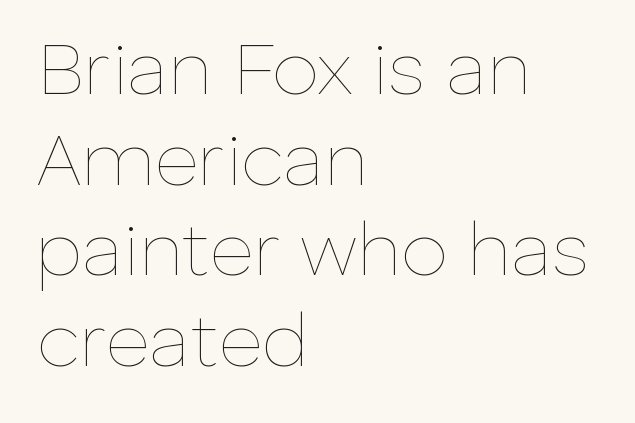
Q: Is the text bold? A: No.
Q: Is the text italic (slanted)? A: No, it is upright.
Q: Is the text underlined? A: No.
Q: How is the paragraph aligned? A: Left-aligned.
Q: Is the spacing between letters normal or unusually wide? A: Normal.
Q: Width (condensed, normal, or wide)? A: Normal.
Q: Stroke contrast? A: Low.
Q: x-height? A: Medium.
Q: Monospaced? A: No.
